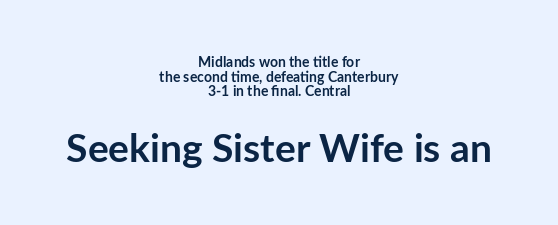
The vertical gap from one line to the next is small. A student would notice the bottom passage is typeset larger than what precedes it. I'd call this a sans setting — the letters go barefoot. Tall strokes in this sample are plumb rather than angled. The rendering uses a bold face; every stroke is thick and dark. The passage shown has conventional tracking throughout.
